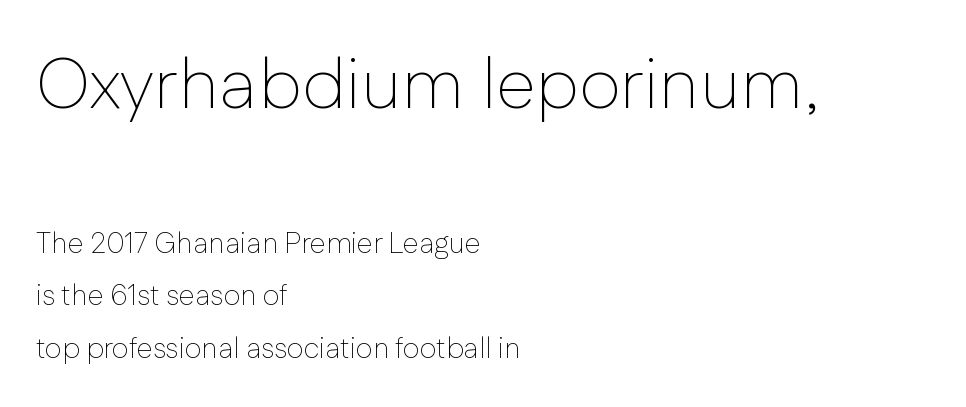
{"serif": "no", "italic": "no", "bold": "no", "weight": "thin", "width": "normal", "stroke_contrast": "low", "x_height": "medium", "monospaced": "no", "underline": "no", "align": "left", "line_spacing_ratio": 1.81, "letter_spacing": "normal", "letter_spacing_em": 0.0, "larger_block": "first", "size_ratio": 2.48, "glyph_px": 72}
